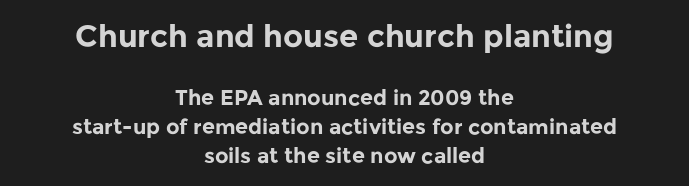
Q: Is the text bold? A: Yes.
Q: Is the text italic (slanted)? A: No, it is upright.
Q: Is the typeface a serif or a sans-serif typeface? A: Sans-serif.
Q: Is the text underlined? A: No.
Q: How is the paragraph aligned? A: Centered.
Q: Is the spacing between letters normal or unusually wide? A: Normal.
Q: Is the spacing between lines tight, normal or loose? A: Normal.
Q: Which block of text is set in a larger size, the first (top) or the second (bottom)? A: The first (top) one.
Q: Width (condensed, normal, or wide)? A: Normal.
Q: Stroke contrast? A: Low.
Q: x-height? A: Medium.
Q: Monospaced? A: No.
